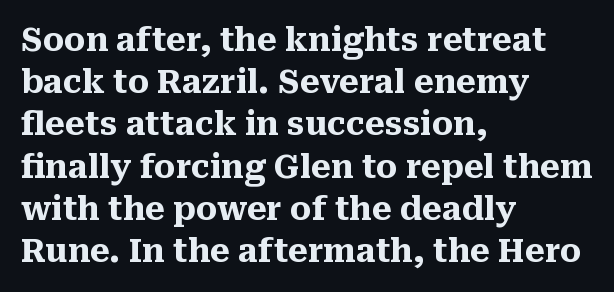
The image shows 32 px heavy serif type, upright; set left-aligned, normal line spacing (1.32x), normal letter spacing, not underlined; medium stroke contrast and a medium x-height.
